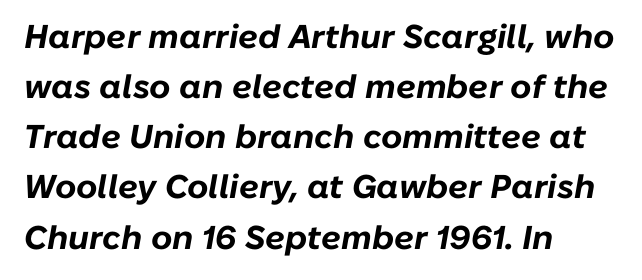
Here the designer chose a conventional face with non-uniform glyph widths. Honestly, there is no underline to notice here at all. Tall strokes in this sample are angled rather than plumb. Here the glyphs are tracked normally, forming tight word shapes. What weight is shown? A full bold with thick strokes.
